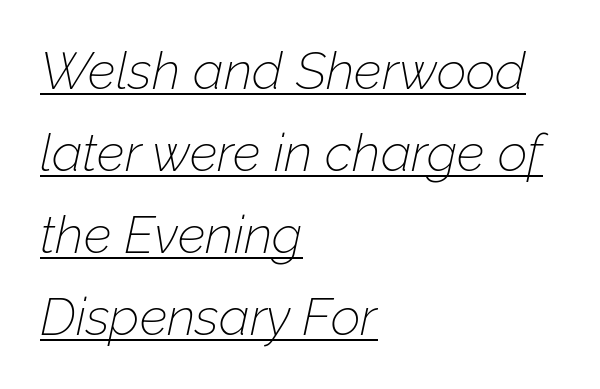
Stroke thickness stays within the range of a standard reading face or lighter. These lines are rendered in a variable-pitch font. Looks like someone drew a line under every word here. You could call the tracking neutral — neither tight nor loose. Reading down the block, your eye returns to a fixed left position each line.
